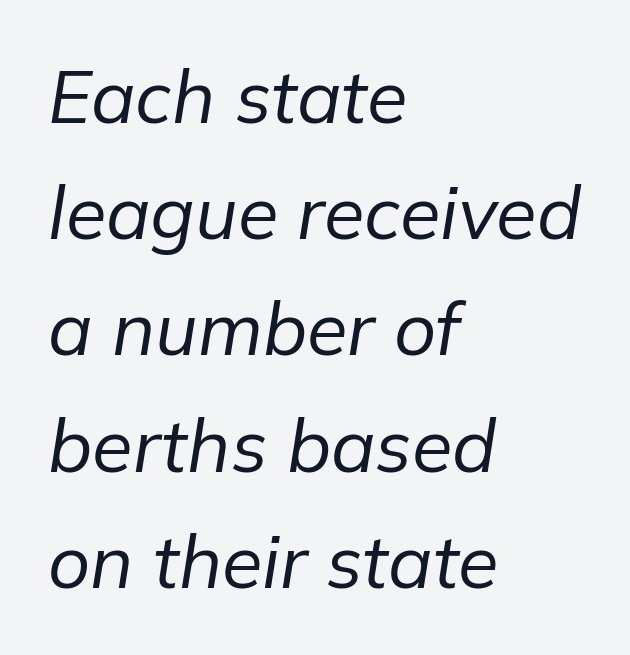
{"italic": "yes", "lean": "right", "slant_degrees": 9, "bold": "no", "weight": "regular", "width": "normal", "stroke_contrast": "low", "x_height": "medium", "monospaced": "no", "underline": "no", "align": "left", "line_spacing": "normal", "line_spacing_ratio": 1.57, "letter_spacing": "normal", "letter_spacing_em": 0.0, "glyph_px": 74}
